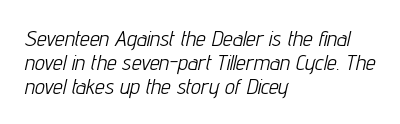
{"italic": "yes", "lean": "right", "slant_degrees": 12, "bold": "no", "underline": "no", "align": "left", "line_spacing": "tight", "line_spacing_ratio": 1.09, "letter_spacing": "normal", "letter_spacing_em": 0.0, "glyph_px": 22}
